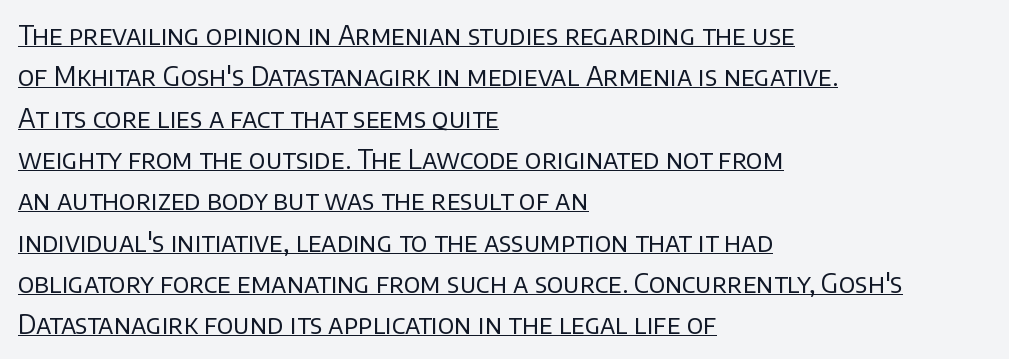
Q: Is the text bold? A: No.
Q: Is the text italic (slanted)? A: No, it is upright.
Q: Is the text underlined? A: Yes.
Q: How is the paragraph aligned? A: Left-aligned.
Q: Is the spacing between letters normal or unusually wide? A: Normal.
Q: Is the spacing between lines tight, normal or loose? A: Normal.
